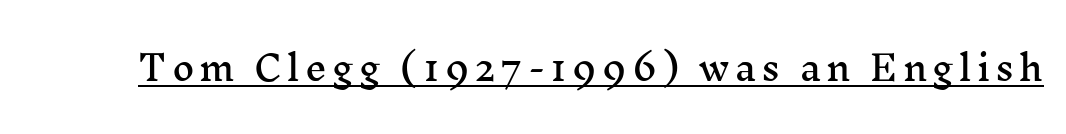
This is roman type, the default non-slanted kind. These lines are composed in type with serifs. Think of a printed novel: that variable character pitch is what you see here. Has an underline been added? It has.
